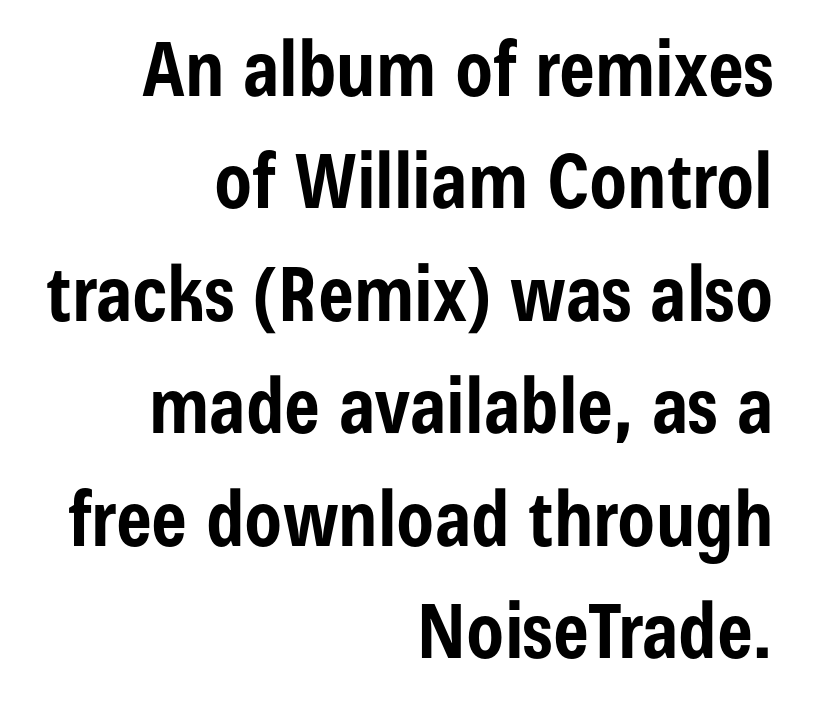
The image shows 76 px bold, condensed sans-serif type, upright; set right-aligned, normal line spacing (1.48x), normal letter spacing, not underlined; low stroke contrast and a medium x-height.
